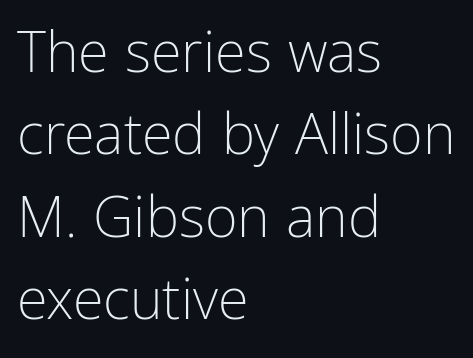
Q: Is the text bold? A: No.
Q: Is the text italic (slanted)? A: No, it is upright.
Q: Is the typeface a serif or a sans-serif typeface? A: Sans-serif.
Q: Is the text underlined? A: No.
Q: How is the paragraph aligned? A: Left-aligned.
Q: Is the spacing between letters normal or unusually wide? A: Normal.
Q: Is the spacing between lines tight, normal or loose? A: Normal.
Q: Width (condensed, normal, or wide)? A: Condensed.
Q: Stroke contrast? A: Low.
Q: x-height? A: Medium.
Q: Monospaced? A: No.
